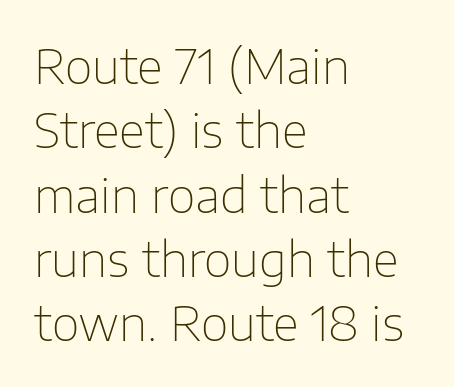
{"serif": "no", "italic": "no", "bold": "no", "weight": "thin", "width": "normal", "stroke_contrast": "low", "x_height": "medium", "monospaced": "no", "underline": "no", "align": "left", "line_spacing": "normal", "line_spacing_ratio": 1.34, "letter_spacing": "normal", "letter_spacing_em": 0.0, "glyph_px": 48}
